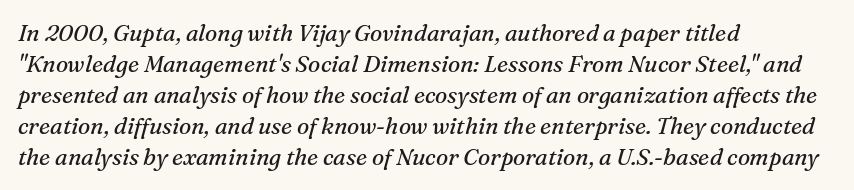
Q: Is the text bold? A: No.
Q: Is the text italic (slanted)? A: Yes, it leans right by about 16 degrees.
Q: Is the text underlined? A: No.
Q: How is the paragraph aligned? A: Left-aligned.
Q: Is the spacing between letters normal or unusually wide? A: Normal.
Q: Is the spacing between lines tight, normal or loose? A: Normal.
